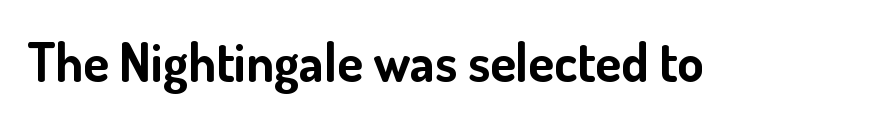
Q: Is the text bold? A: Yes.
Q: Is the text italic (slanted)? A: No, it is upright.
Q: Is the typeface a serif or a sans-serif typeface? A: Sans-serif.
Q: Is the text underlined? A: No.
Q: Is the spacing between letters normal or unusually wide? A: Normal.
Q: Width (condensed, normal, or wide)? A: Normal.
Q: Stroke contrast? A: Low.
Q: x-height? A: Small.
Q: Monospaced? A: No.
